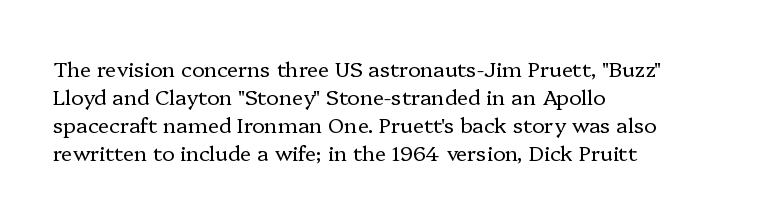
Q: Is the text bold? A: No.
Q: Is the text italic (slanted)? A: No, it is upright.
Q: Is the text underlined? A: No.
Q: How is the paragraph aligned? A: Left-aligned.
Q: Is the spacing between letters normal or unusually wide? A: Normal.
Q: Is the spacing between lines tight, normal or loose? A: Normal.
